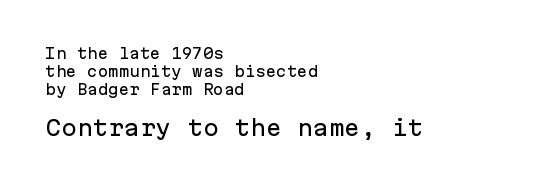
Every row of glyphs begins at an identical x-position on the left. Summary of vertical rhythm: regular, with standard interline spacing. Ordinary non-slanted type is in use. Look at the glyph heights: the lower group is clearly the bigger setting. Inter-character spacing is left at the font's built-in metrics. Each row of text sits above clean, open space.
